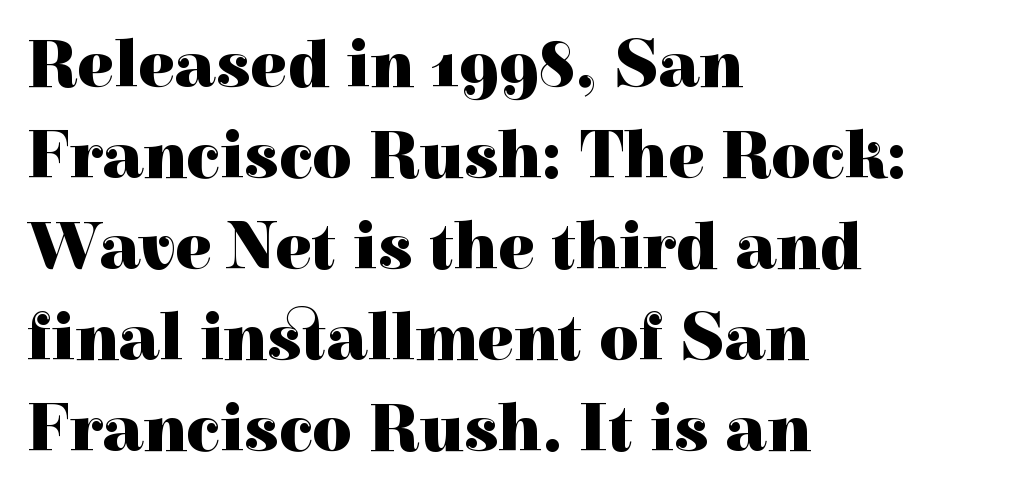
Q: Is the text bold? A: Yes.
Q: Is the text italic (slanted)? A: No, it is upright.
Q: Is the typeface a serif or a sans-serif typeface? A: Serif.
Q: Is the text underlined? A: No.
Q: How is the paragraph aligned? A: Left-aligned.
Q: Is the spacing between letters normal or unusually wide? A: Normal.
Q: Is the spacing between lines tight, normal or loose? A: Normal.
Q: Width (condensed, normal, or wide)? A: Normal.
Q: x-height? A: Medium.
Q: Monospaced? A: No.
